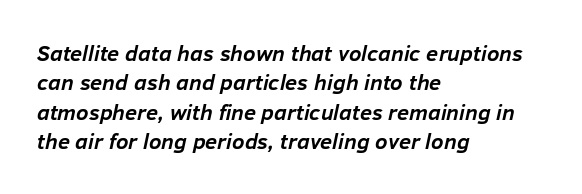
Q: Is the text bold? A: Yes.
Q: Is the text italic (slanted)? A: Yes, it leans right by about 12 degrees.
Q: Is the text underlined? A: No.
Q: How is the paragraph aligned? A: Left-aligned.
Q: Is the spacing between letters normal or unusually wide? A: Normal.
Q: Is the spacing between lines tight, normal or loose? A: Normal.
